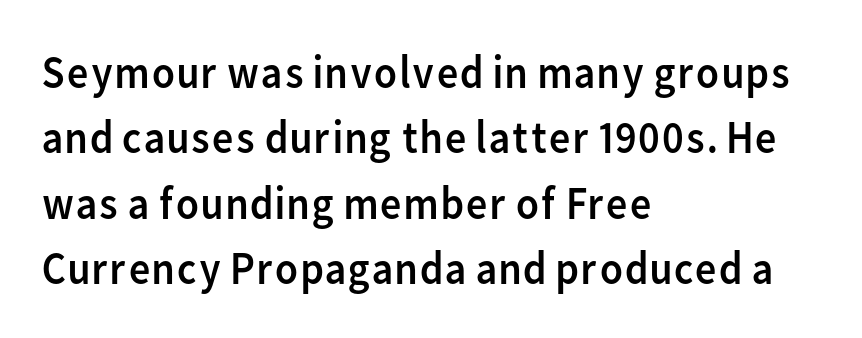
Q: Is the text bold? A: No.
Q: Is the text italic (slanted)? A: No, it is upright.
Q: Is the typeface a serif or a sans-serif typeface? A: Sans-serif.
Q: Is the text underlined? A: No.
Q: How is the paragraph aligned? A: Left-aligned.
Q: Is the spacing between letters normal or unusually wide? A: Normal.
Q: Is the spacing between lines tight, normal or loose? A: Normal.
Q: Width (condensed, normal, or wide)? A: Normal.
Q: Stroke contrast? A: Low.
Q: x-height? A: Medium.
Q: Monospaced? A: No.
